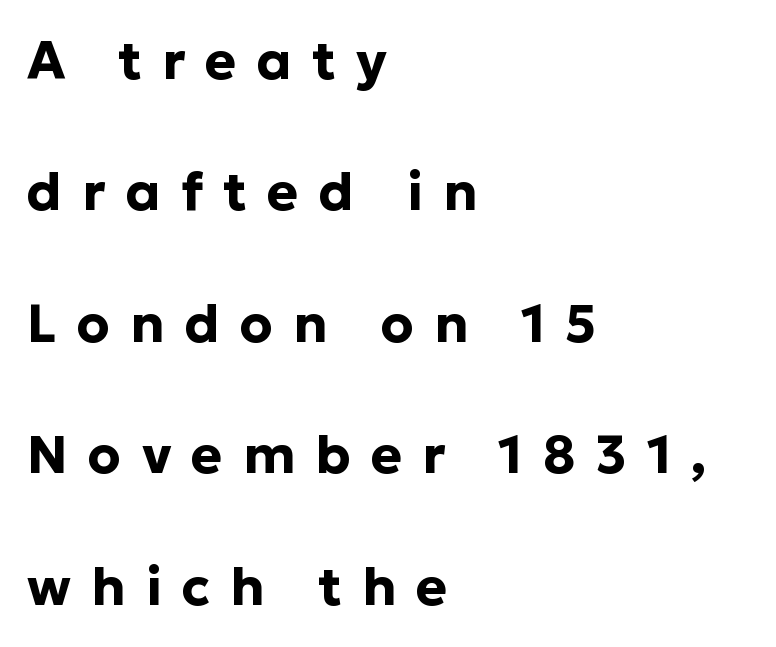
The block of text is sparse from top to bottom, with ample space between rows. Each line starts at the same left margin while the right side varies. Students, note that the glyphs here are deliberately spaced far apart. Font category for this specimen: sans-serif. Here the designer chose a conventional face with non-uniform glyph widths. When letters stand straight like this, we call the style roman or upright.
